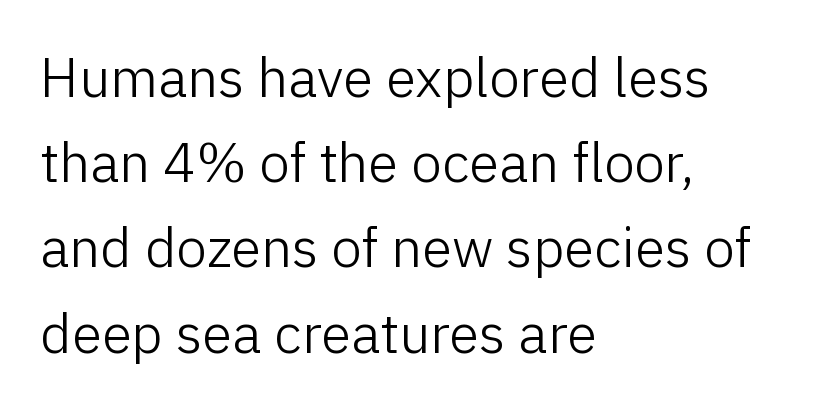
Q: Is the text bold? A: No.
Q: Is the text italic (slanted)? A: No, it is upright.
Q: Is the typeface a serif or a sans-serif typeface? A: Sans-serif.
Q: Is the text underlined? A: No.
Q: How is the paragraph aligned? A: Left-aligned.
Q: Is the spacing between letters normal or unusually wide? A: Normal.
Q: Is the spacing between lines tight, normal or loose? A: Normal.
Q: Width (condensed, normal, or wide)? A: Normal.
Q: Stroke contrast? A: Low.
Q: x-height? A: Medium.
Q: Monospaced? A: No.
